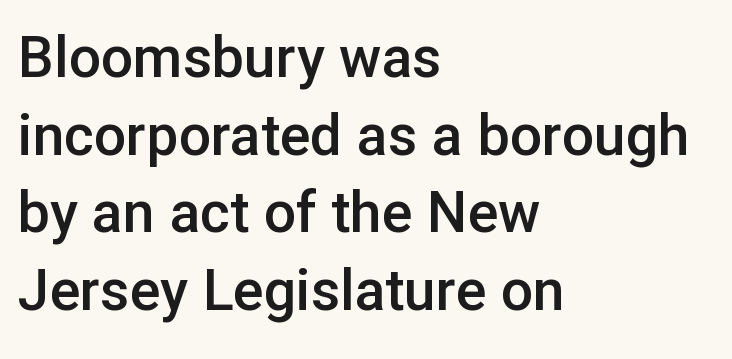
{"serif": "no", "italic": "no", "bold": "semi", "weight": "semibold", "width": "normal", "stroke_contrast": "low", "x_height": "medium", "monospaced": "no", "underline": "no", "align": "left", "line_spacing": "normal", "line_spacing_ratio": 1.36, "letter_spacing": "normal", "letter_spacing_em": 0.0, "glyph_px": 57}
